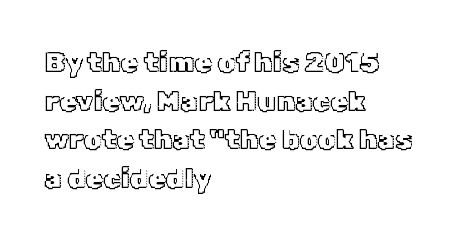
Q: Is the text italic (slanted)? A: No, it is upright.
Q: Is the text underlined? A: No.
Q: How is the paragraph aligned? A: Left-aligned.
Q: Is the spacing between letters normal or unusually wide? A: Normal.
Q: Is the spacing between lines tight, normal or loose? A: Normal.
Q: Width (condensed, normal, or wide)? A: Normal.
Q: x-height? A: Medium.
Q: Monospaced? A: No.
